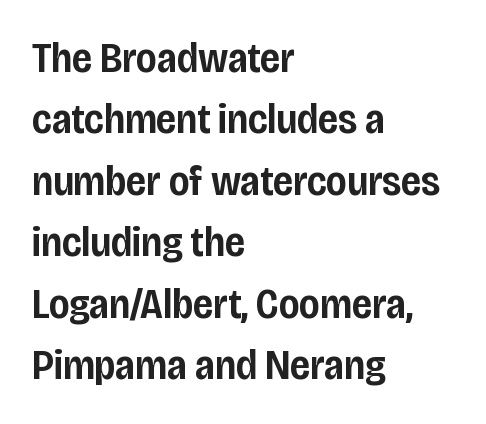
{"serif": "no", "italic": "no", "bold": "semi", "weight": "semibold", "width": "condensed", "stroke_contrast": "low", "x_height": "large", "monospaced": "no", "underline": "no", "align": "left", "line_spacing": "normal", "line_spacing_ratio": 1.43, "letter_spacing": "normal", "letter_spacing_em": 0.0, "glyph_px": 43}
